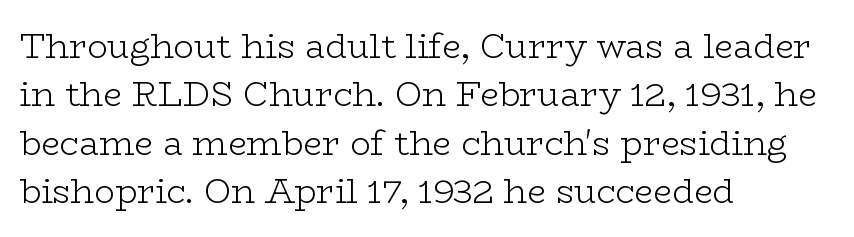
{"serif": "yes", "italic": "no", "bold": "no", "weight": "light", "width": "wide", "stroke_contrast": "low", "x_height": "medium", "monospaced": "no", "underline": "no", "align": "left", "line_spacing": "normal", "line_spacing_ratio": 1.42, "letter_spacing": "normal", "letter_spacing_em": 0.0, "glyph_px": 34}
